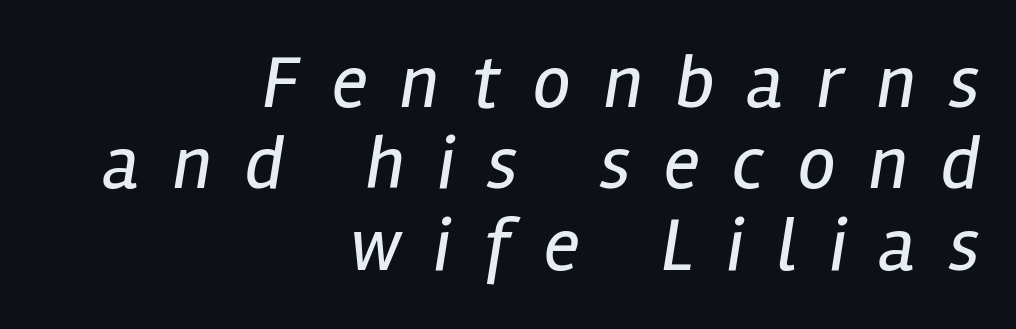
The image shows 76 px regular-weight, condensed type, italic (leaning right); set right-aligned, tight line spacing (1.07x), unusually wide letter spacing (+0.43 em), not underlined; low stroke contrast and a medium x-height.
